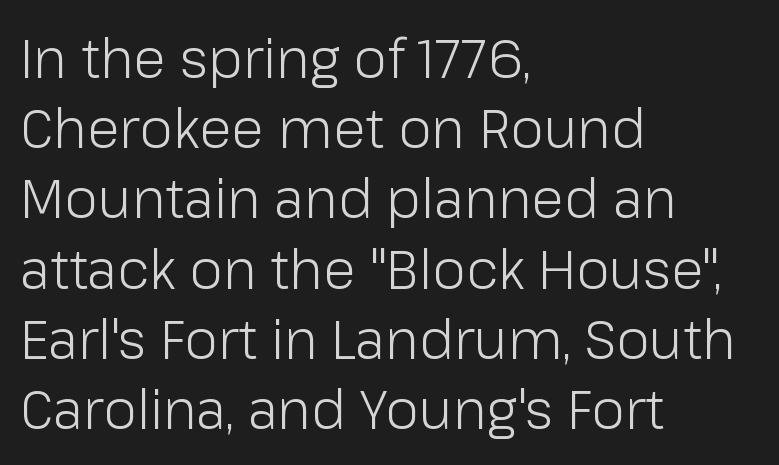
{"serif": "no", "italic": "no", "bold": "no", "weight": "light", "width": "normal", "stroke_contrast": "low", "x_height": "medium", "monospaced": "no", "underline": "no", "align": "left", "line_spacing": "normal", "line_spacing_ratio": 1.3, "letter_spacing": "normal", "letter_spacing_em": 0.0, "glyph_px": 54}
